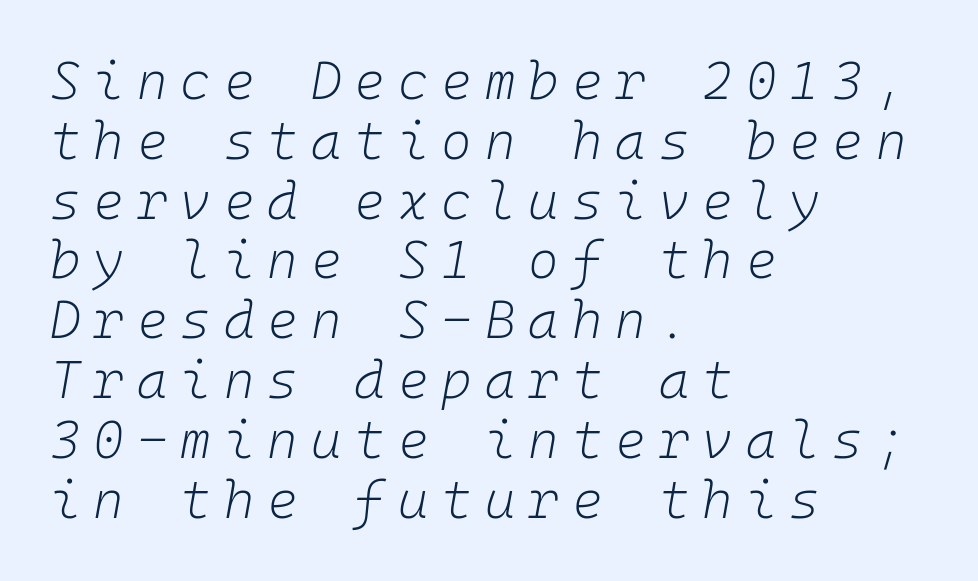
Q: Is the text bold? A: No.
Q: Is the text italic (slanted)? A: Yes, it leans right by about 10 degrees.
Q: Is the text underlined? A: No.
Q: How is the paragraph aligned? A: Left-aligned.
Q: Is the spacing between letters normal or unusually wide? A: Unusually wide.
Q: Is the spacing between lines tight, normal or loose? A: Tight.
Q: Width (condensed, normal, or wide)? A: Normal.
Q: Stroke contrast? A: Low.
Q: x-height? A: Medium.
Q: Monospaced? A: Yes.
